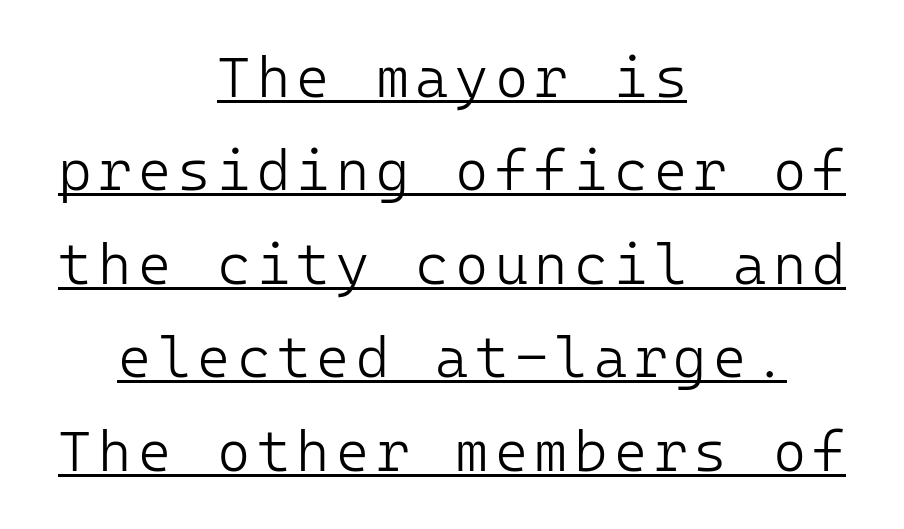
The image shows 57 px light sans-serif type, upright, monospaced; set centered, normal line spacing (1.64x), underlined; low stroke contrast and a medium x-height.
